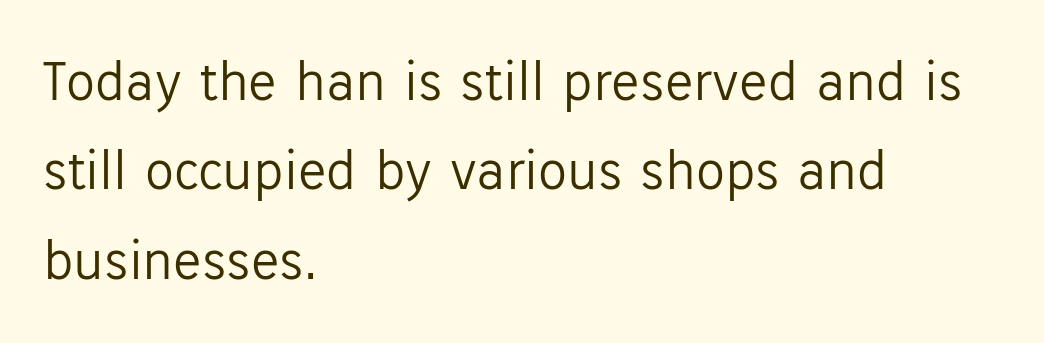
{"serif": "no", "italic": "no", "bold": "no", "weight": "light", "width": "normal", "stroke_contrast": "low", "x_height": "medium", "monospaced": "no", "underline": "no", "align": "left", "line_spacing": "normal", "line_spacing_ratio": 1.54, "letter_spacing": "normal", "letter_spacing_em": 0.0, "glyph_px": 58}
